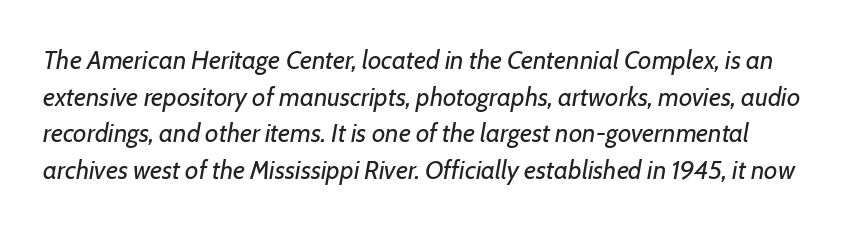
{"italic": "yes", "lean": "right", "slant_degrees": 7, "bold": "no", "underline": "no", "line_spacing": "normal", "line_spacing_ratio": 1.41, "letter_spacing": "normal", "letter_spacing_em": 0.0, "glyph_px": 26}
